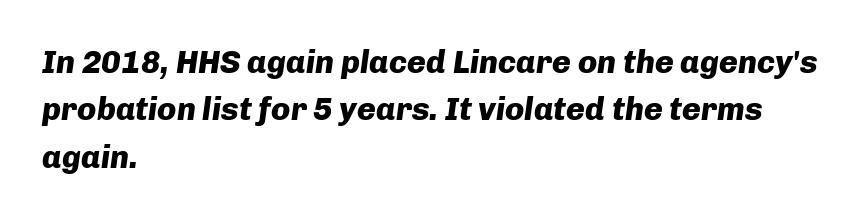
{"italic": "yes", "lean": "right", "slant_degrees": 8, "bold": "yes", "weight": "heavy", "width": "normal", "stroke_contrast": "low", "x_height": "medium", "monospaced": "no", "underline": "no", "align": "left", "line_spacing": "normal", "line_spacing_ratio": 1.48, "letter_spacing": "normal", "letter_spacing_em": 0.0, "glyph_px": 32}
